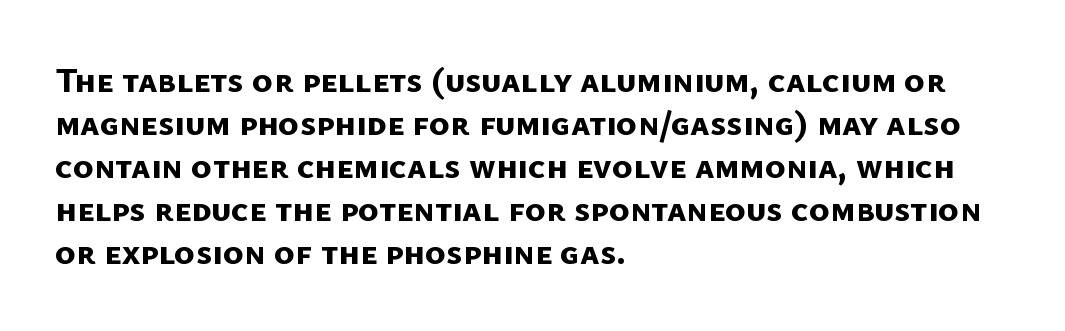
Q: Is the text bold? A: Yes.
Q: Is the typeface a serif or a sans-serif typeface? A: Sans-serif.
Q: Is the text underlined? A: No.
Q: How is the paragraph aligned? A: Left-aligned.
Q: Is the spacing between letters normal or unusually wide? A: Normal.
Q: Width (condensed, normal, or wide)? A: Normal.
Q: Stroke contrast? A: Low.
Q: x-height? A: Medium.
Q: Monospaced? A: No.
